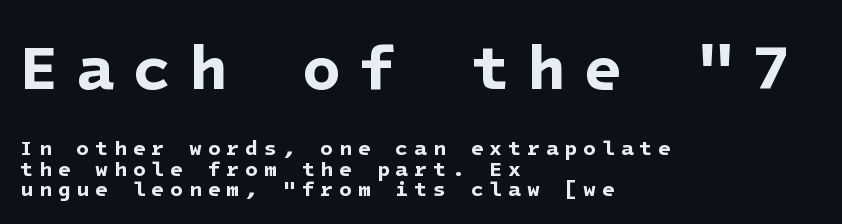
Q: Is the text bold? A: Yes.
Q: Is the typeface a serif or a sans-serif typeface? A: Sans-serif.
Q: Is the text underlined? A: No.
Q: How is the paragraph aligned? A: Left-aligned.
Q: Is the spacing between letters normal or unusually wide? A: Unusually wide.
Q: Is the spacing between lines tight, normal or loose? A: Tight.
Q: Which block of text is set in a larger size, the first (top) or the second (bottom)? A: The first (top) one.
Q: Width (condensed, normal, or wide)? A: Normal.
Q: Stroke contrast? A: Low.
Q: x-height? A: Medium.
